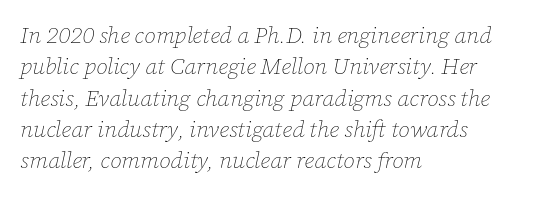
Q: Is the text bold? A: No.
Q: Is the text italic (slanted)? A: Yes, it leans right by about 12 degrees.
Q: Is the text underlined? A: No.
Q: How is the paragraph aligned? A: Left-aligned.
Q: Is the spacing between letters normal or unusually wide? A: Normal.
Q: Is the spacing between lines tight, normal or loose? A: Normal.
